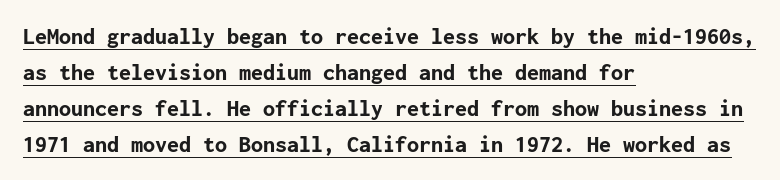
{"italic": "no", "bold": "yes", "underline": "yes", "align": "left", "line_spacing": "normal", "line_spacing_ratio": 1.5, "letter_spacing": "normal", "letter_spacing_em": 0.0, "glyph_px": 24}
